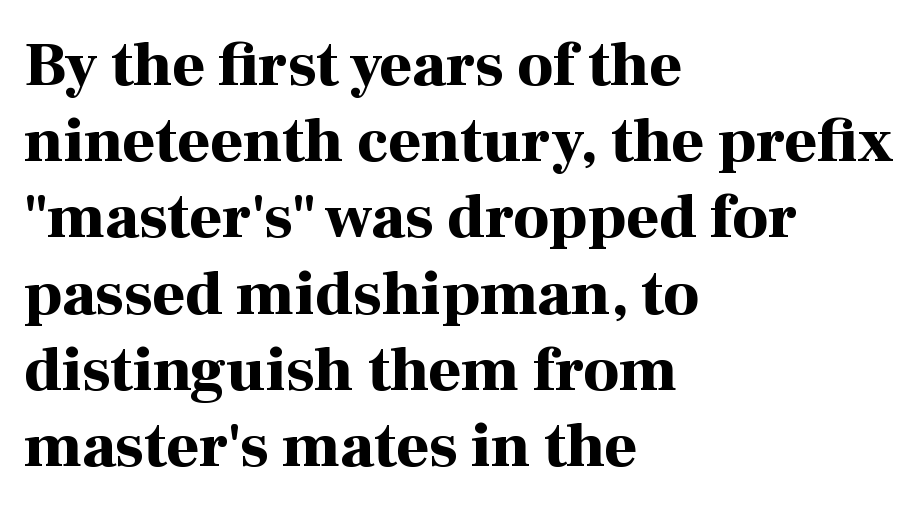
The image shows 63 px bold serif type, upright; set left-aligned, line spacing 1.21x, normal letter spacing, not underlined; high stroke contrast and a medium x-height.
